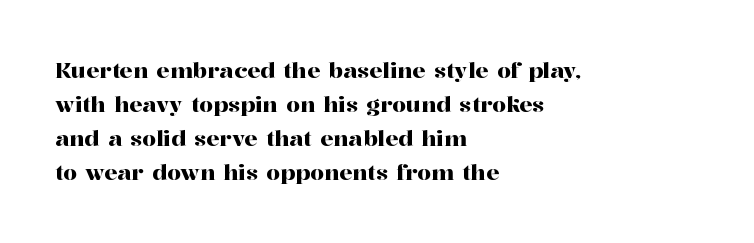
{"italic": "no", "underline": "no", "align": "left", "line_spacing": "normal", "line_spacing_ratio": 1.55, "letter_spacing": "normal", "letter_spacing_em": 0.0, "glyph_px": 22}
